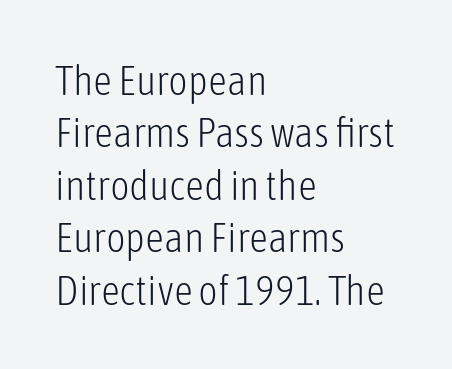
Q: Is the text bold? A: No.
Q: Is the text italic (slanted)? A: No, it is upright.
Q: Is the typeface a serif or a sans-serif typeface? A: Sans-serif.
Q: Is the text underlined? A: No.
Q: How is the paragraph aligned? A: Left-aligned.
Q: Is the spacing between letters normal or unusually wide? A: Normal.
Q: Is the spacing between lines tight, normal or loose? A: Normal.
Q: Width (condensed, normal, or wide)? A: Condensed.
Q: Stroke contrast? A: Low.
Q: x-height? A: Medium.
Q: Monospaced? A: No.
